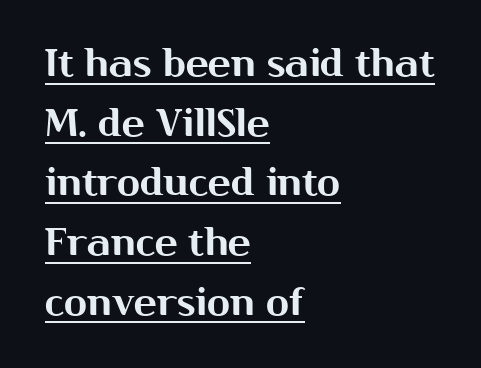
The image shows 38 px sans-serif type, upright; set left-aligned, normal line spacing (1.57x), normal letter spacing, underlined; medium stroke contrast and a medium x-height.
